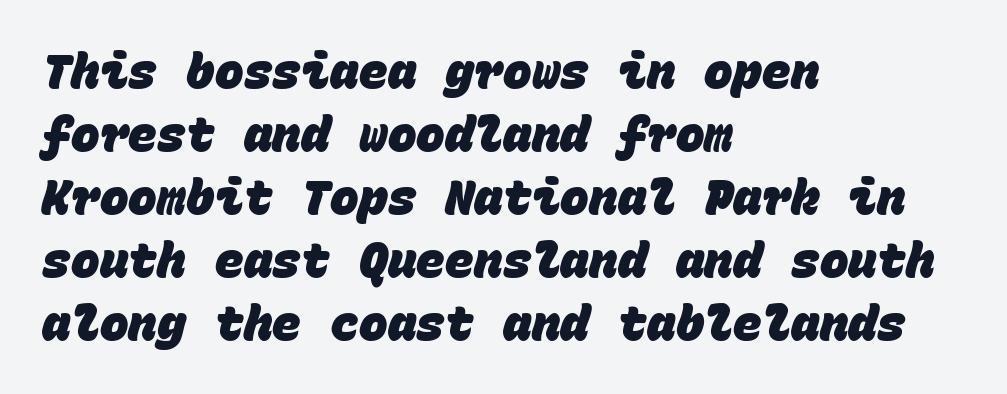
Q: Is the text bold? A: Yes.
Q: Is the typeface a serif or a sans-serif typeface? A: Sans-serif.
Q: Is the text underlined? A: No.
Q: How is the paragraph aligned? A: Left-aligned.
Q: Is the spacing between letters normal or unusually wide? A: Normal.
Q: Is the spacing between lines tight, normal or loose? A: Normal.
Q: Width (condensed, normal, or wide)? A: Normal.
Q: Stroke contrast? A: Low.
Q: x-height? A: Large.
Q: Monospaced? A: Yes.
